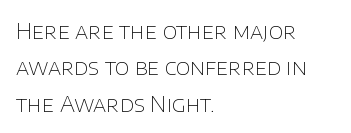
The image shows 22 px text type, upright; set left-aligned, normal line spacing (1.65x), normal letter spacing, not underlined.
